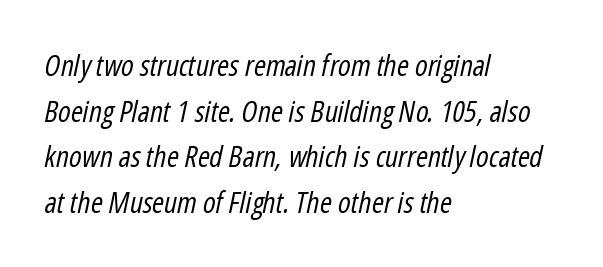
Yep, that's italic — everything's leaning. The paragraph shown leans on its left margin. Glance below the letters and you will spot only blank space. In terms of letterspacing, this is plain default setting. Character widths vary here, with narrow letters taking less room than wide ones.
